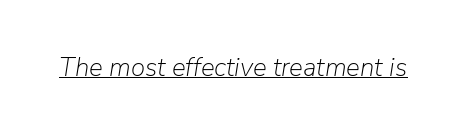
{"italic": "yes", "lean": "right", "slant_degrees": 9, "bold": "no", "underline": "yes", "letter_spacing": "normal", "letter_spacing_em": 0.0, "glyph_px": 26}
